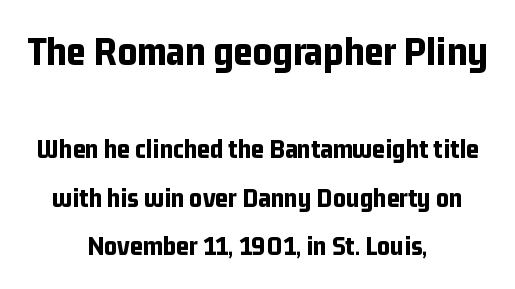
Type size steps down from the first block to the second. Anything drawn beneath the words? Only blank space. Do the characters align in a grid? No, the font is proportional. Is the block centered? Yes — each line is placed symmetrically about the middle. The specimen reads as upright at a glance. Nobody touched the tracking dial on this one.
